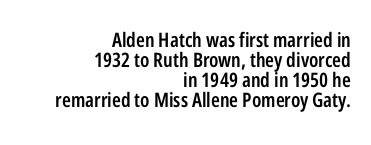
Q: Is the text bold? A: Semi-bold.
Q: Is the text italic (slanted)? A: No, it is upright.
Q: Is the text underlined? A: No.
Q: How is the paragraph aligned? A: Right-aligned.
Q: Is the spacing between letters normal or unusually wide? A: Normal.
Q: Is the spacing between lines tight, normal or loose? A: Tight.
